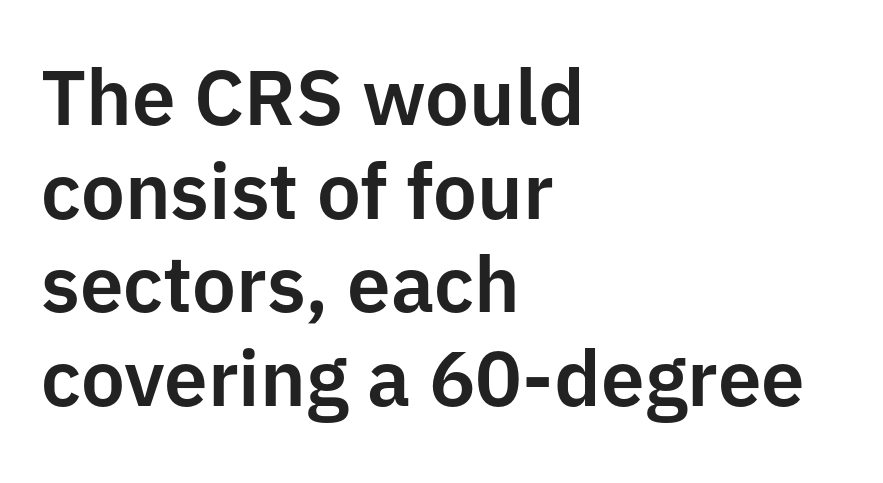
{"serif": "no", "italic": "no", "width": "normal", "stroke_contrast": "low", "x_height": "medium", "monospaced": "no", "underline": "no", "align": "left", "line_spacing_ratio": 1.2, "letter_spacing": "normal", "letter_spacing_em": 0.0, "glyph_px": 78}
